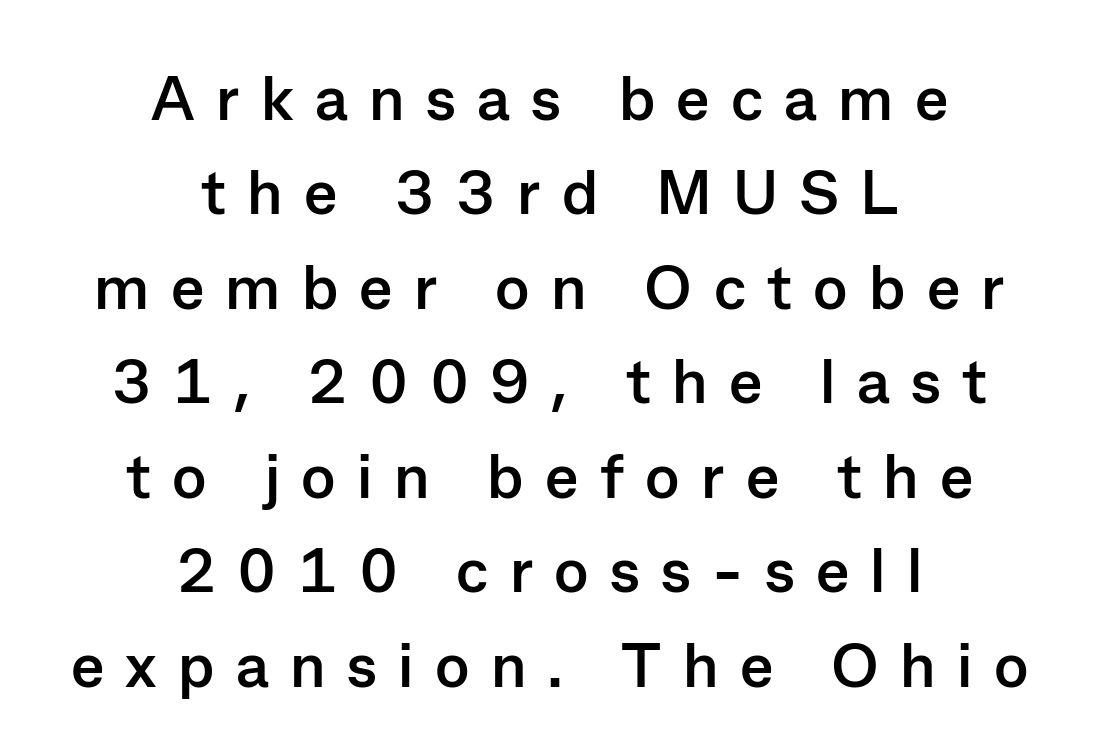
Q: Is the text bold? A: Yes.
Q: Is the text italic (slanted)? A: No, it is upright.
Q: Is the typeface a serif or a sans-serif typeface? A: Sans-serif.
Q: Is the text underlined? A: No.
Q: How is the paragraph aligned? A: Centered.
Q: Is the spacing between letters normal or unusually wide? A: Unusually wide.
Q: Is the spacing between lines tight, normal or loose? A: Normal.
Q: Width (condensed, normal, or wide)? A: Normal.
Q: Stroke contrast? A: Low.
Q: x-height? A: Medium.
Q: Monospaced? A: No.
